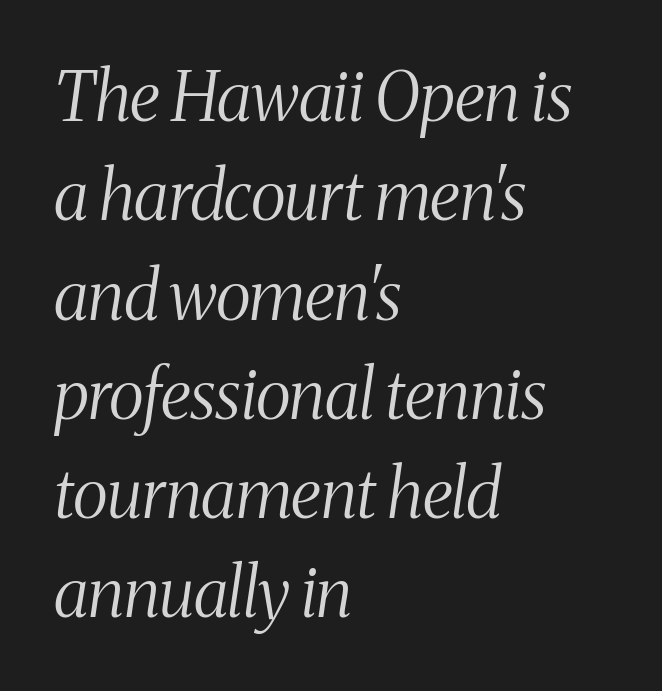
{"serif": "yes", "italic": "yes", "lean": "right", "slant_degrees": 8, "bold": "no", "weight": "light", "width": "condensed", "stroke_contrast": "medium", "x_height": "medium", "monospaced": "no", "underline": "no", "align": "left", "line_spacing": "normal", "line_spacing_ratio": 1.46, "letter_spacing": "normal", "letter_spacing_em": 0.0, "glyph_px": 68}
